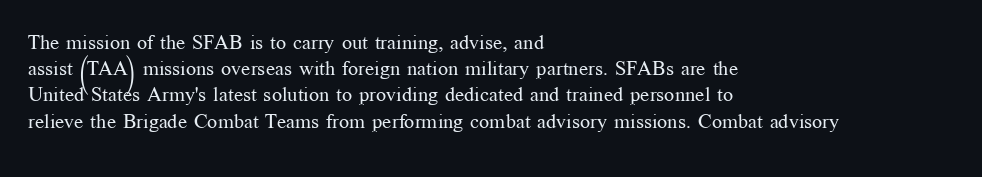
The image shows 20 px text type, upright; set left-aligned, normal line spacing (1.31x), normal letter spacing, not underlined.
